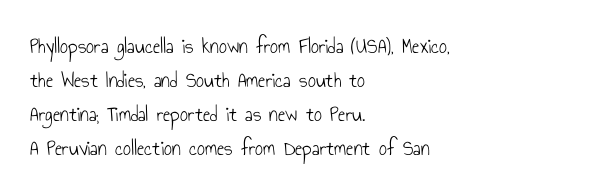
The image shows 22 px text type, upright; set left-aligned, normal line spacing (1.55x), normal letter spacing, not underlined.
